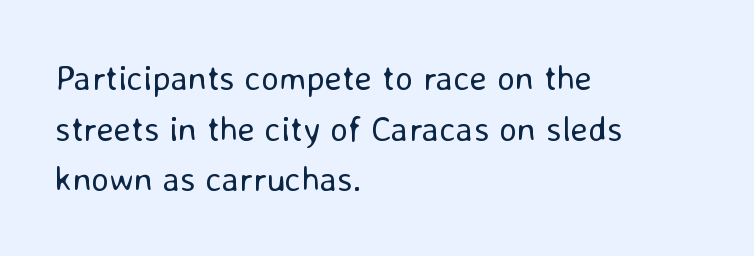
This sample uses an upright cut, with every glyph sitting square on the baseline. The strokes are not fattened; the text isn't bold. The words here are not underlined. Does the type have serifs? No, each stem ends abruptly.
